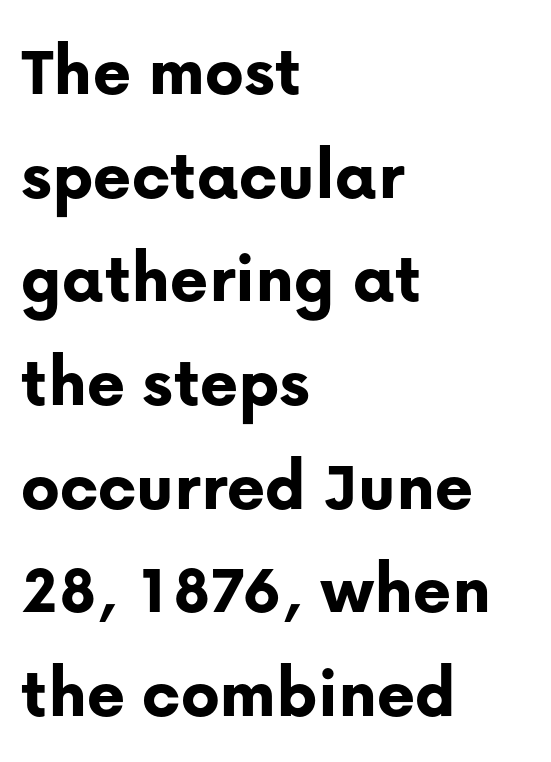
Is the block centered? No — it sits flush against the left margin. Stroke terminals: plain, sans-serif. The space beneath each line is pristine and unruled. The face used here is rendered with its standard letterfit. Varying glyph widths throughout — classic text-font behaviour.
